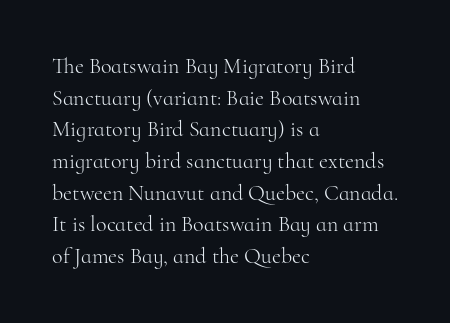
The image shows 22 px text type, upright; set left-aligned, normal line spacing (1.44x), normal letter spacing, not underlined.
